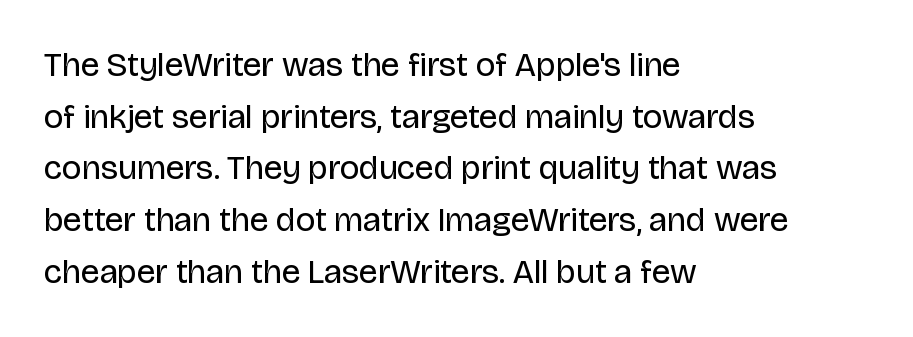
Looks like regular typesetting: each glyph gets only the width it needs. Decoration check: the copy has no underline. A roman cut, with each character standing at attention. These lines are set flush left with a ragged right edge. This sample keeps an unexceptional amount of space between lines.
